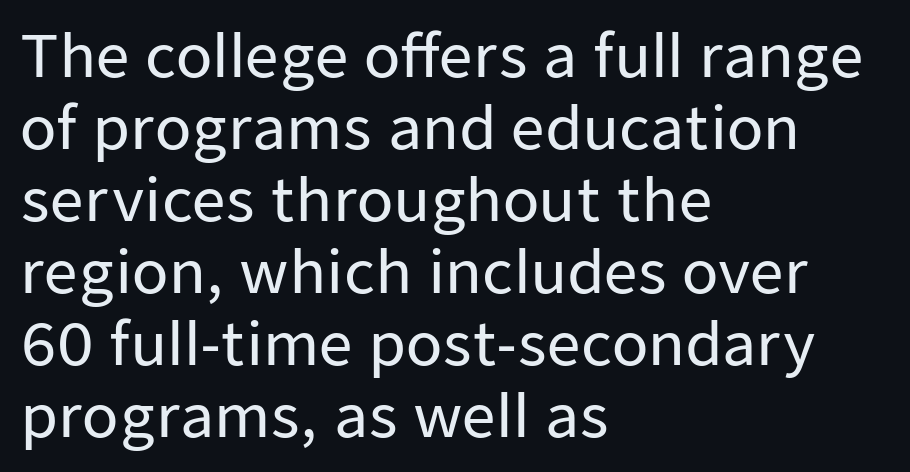
{"serif": "no", "italic": "no", "width": "normal", "stroke_contrast": "low", "x_height": "medium", "monospaced": "no", "underline": "no", "align": "left", "line_spacing_ratio": 1.22, "letter_spacing": "normal", "letter_spacing_em": 0.0, "glyph_px": 59}
